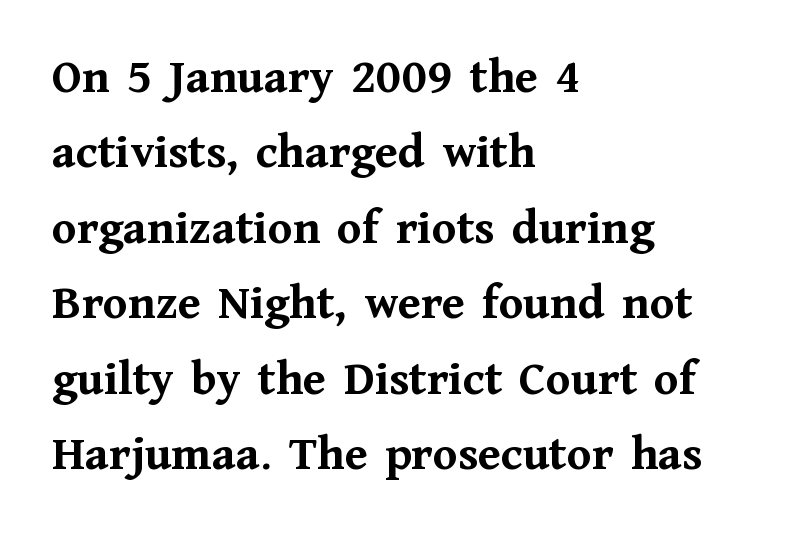
This rendering employs a face with finishing strokes, i.e., a serif. Do the letters lean? They stand straight. The words here are not underlined. Students, observe: this is what conventionally led text looks like. This is heavy type, rendered in bold.
